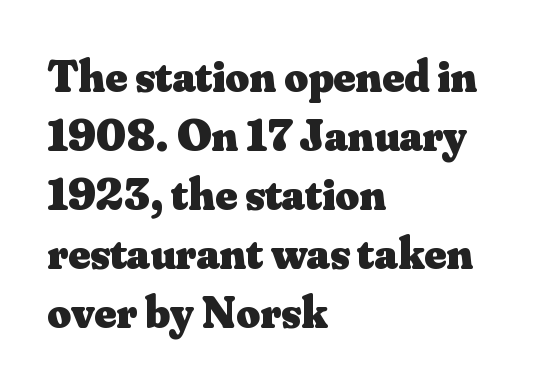
{"serif": "yes", "italic": "no", "bold": "yes", "weight": "heavy", "width": "normal", "stroke_contrast": "medium", "x_height": "small", "monospaced": "no", "underline": "no", "align": "left", "line_spacing": "normal", "line_spacing_ratio": 1.28, "letter_spacing": "normal", "letter_spacing_em": 0.0, "glyph_px": 46}
